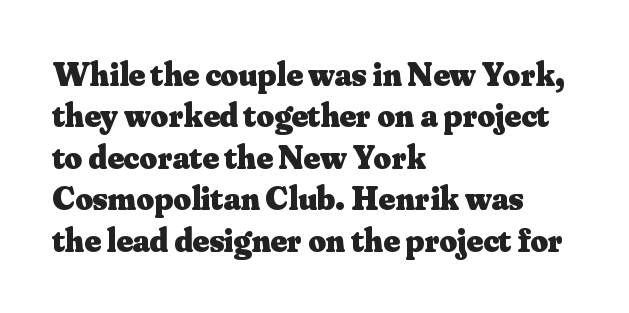
{"serif": "yes", "italic": "no", "bold": "yes", "weight": "heavy", "width": "normal", "stroke_contrast": "medium", "x_height": "small", "monospaced": "no", "underline": "no", "align": "left", "line_spacing_ratio": 1.22, "letter_spacing": "normal", "letter_spacing_em": 0.0, "glyph_px": 34}
